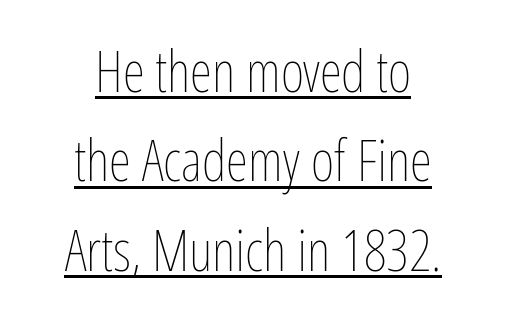
The image shows 57 px thin, condensed type, upright; set centered, normal line spacing (1.57x), normal letter spacing, underlined; low stroke contrast and a medium x-height.
